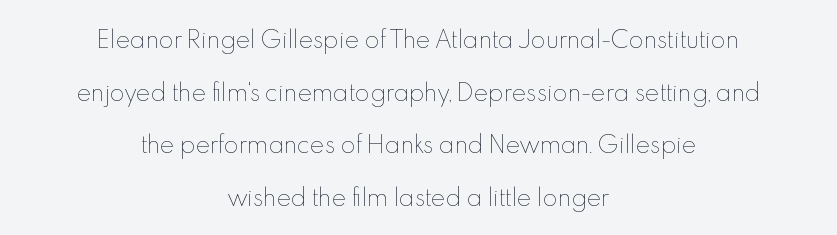
The image shows 22 px text type, upright; set centered, loose line spacing (2.39x), normal letter spacing, not underlined.
